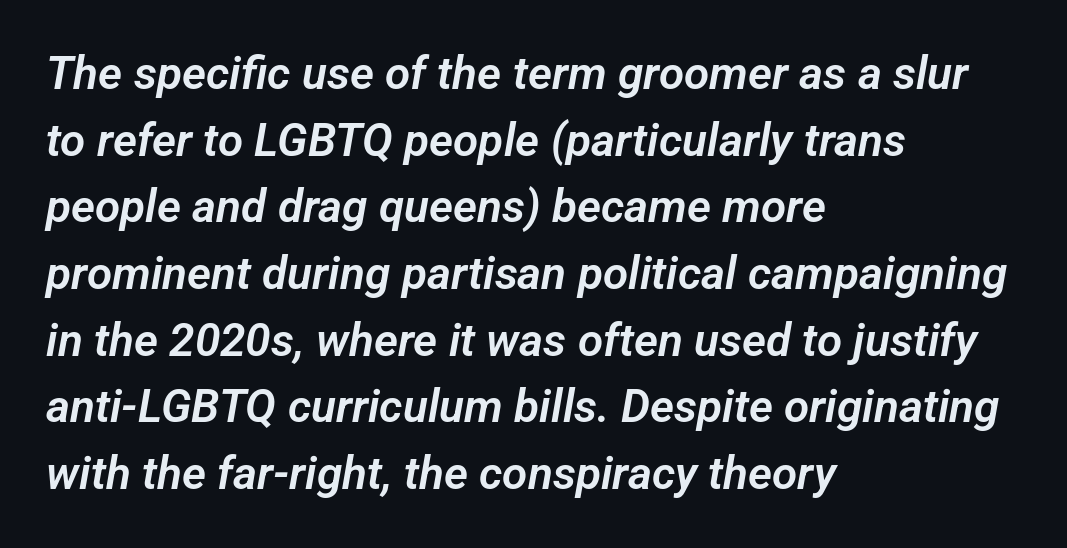
Q: Is the typeface a serif or a sans-serif typeface? A: Sans-serif.
Q: Is the text underlined? A: No.
Q: How is the paragraph aligned? A: Left-aligned.
Q: Is the spacing between letters normal or unusually wide? A: Normal.
Q: Is the spacing between lines tight, normal or loose? A: Normal.
Q: Width (condensed, normal, or wide)? A: Normal.
Q: Stroke contrast? A: Low.
Q: x-height? A: Medium.
Q: Monospaced? A: No.
